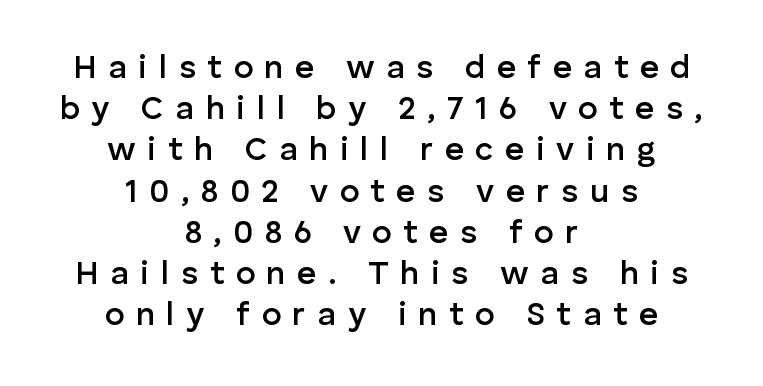
The image shows 33 px semibold sans-serif type, upright; set centered, normal line spacing (1.25x), unusually wide letter spacing (+0.35 em), not underlined; low stroke contrast and a medium x-height.
